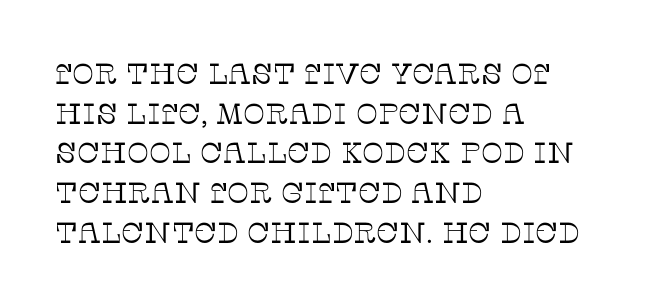
The image shows 29 px thin serif type, upright; set left-aligned, normal line spacing (1.37x), normal letter spacing, not underlined; low stroke contrast and a large x-height.
